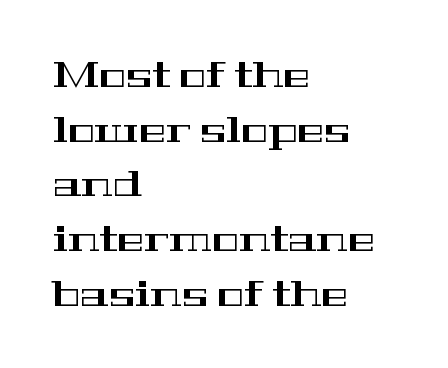
{"serif": "yes", "italic": "no", "width": "wide", "stroke_contrast": "high", "x_height": "medium", "monospaced": "no", "underline": "no", "align": "left", "line_spacing": "normal", "line_spacing_ratio": 1.52, "letter_spacing": "normal", "letter_spacing_em": 0.0, "glyph_px": 36}
